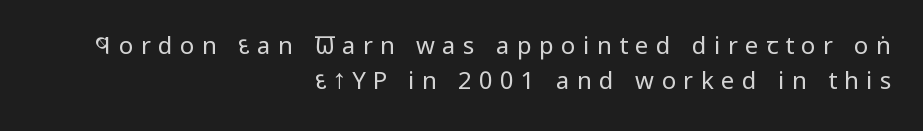
Q: Is the text bold? A: No.
Q: Is the text italic (slanted)? A: No, it is upright.
Q: Is the text underlined? A: No.
Q: How is the paragraph aligned? A: Right-aligned.
Q: Is the spacing between letters normal or unusually wide? A: Unusually wide.
Q: Is the spacing between lines tight, normal or loose? A: Normal.
